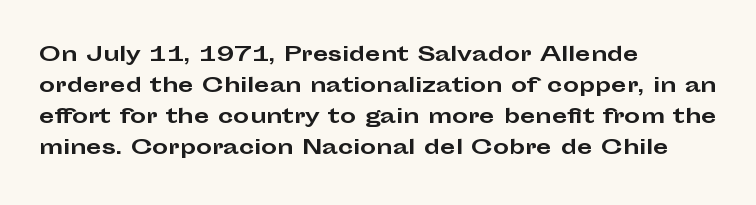
Q: Is the text bold? A: Yes.
Q: Is the text italic (slanted)? A: No, it is upright.
Q: Is the text underlined? A: No.
Q: How is the paragraph aligned? A: Left-aligned.
Q: Is the spacing between letters normal or unusually wide? A: Normal.
Q: Is the spacing between lines tight, normal or loose? A: Normal.
